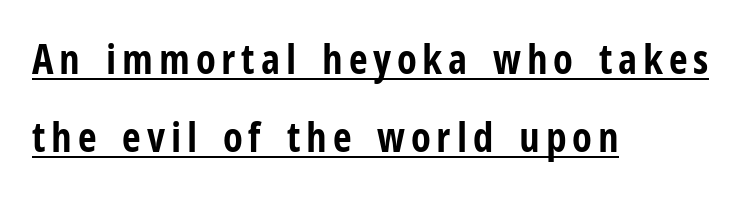
{"serif": "no", "italic": "no", "bold": "yes", "weight": "bold", "width": "condensed", "stroke_contrast": "low", "x_height": "medium", "monospaced": "no", "underline": "yes", "align": "left", "line_spacing": "loose", "line_spacing_ratio": 1.9, "glyph_px": 41}
